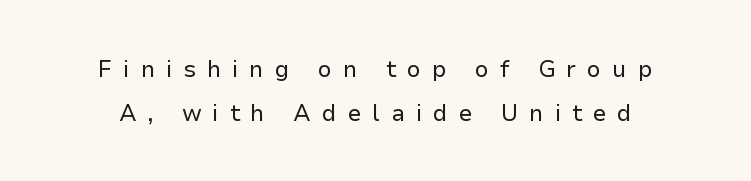
Clear beneath every line of the passage. In terms of letterspacing, this is a distinctly airy, spread setting. The letters stand upright; this is a roman face. The letters look calm and open, with moderate or lighter stems. What's the leading like? Stretched, with rows far apart.
